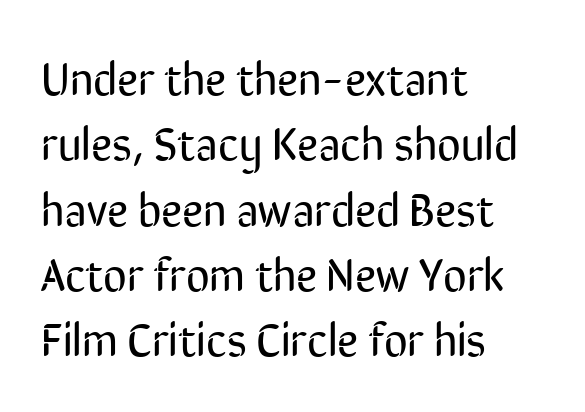
{"serif": "no", "italic": "no", "bold": "no", "weight": "regular", "width": "condensed", "stroke_contrast": "low", "x_height": "medium", "monospaced": "no", "underline": "no", "align": "left", "line_spacing": "normal", "line_spacing_ratio": 1.42, "letter_spacing": "normal", "letter_spacing_em": 0.0, "glyph_px": 46}
